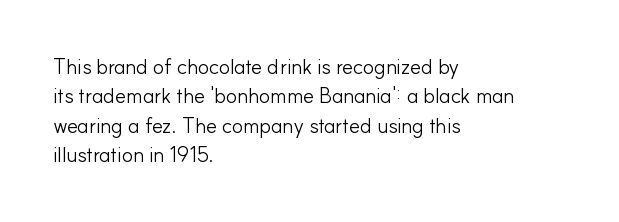
The image shows 21 px text type, upright; set left-aligned, normal line spacing (1.4x), normal letter spacing, not underlined.
